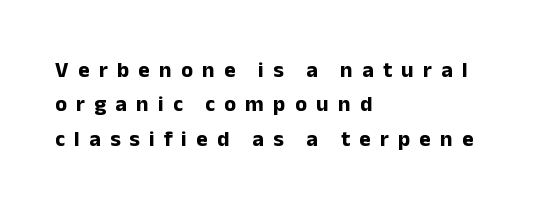
Q: Is the text bold? A: Yes.
Q: Is the text italic (slanted)? A: No, it is upright.
Q: Is the text underlined? A: No.
Q: How is the paragraph aligned? A: Left-aligned.
Q: Is the spacing between letters normal or unusually wide? A: Unusually wide.
Q: Is the spacing between lines tight, normal or loose? A: Normal.
